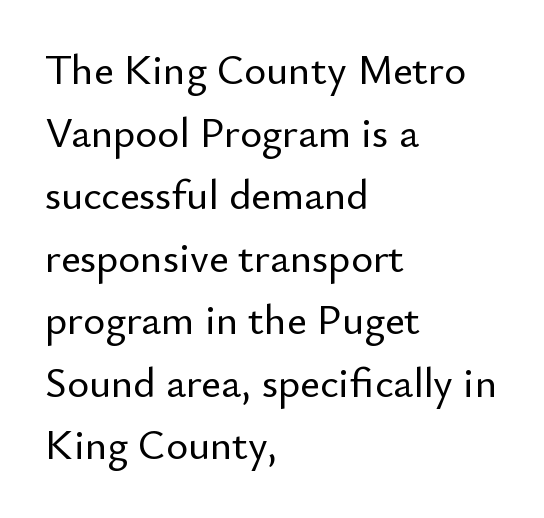
Q: Is the text italic (slanted)? A: No, it is upright.
Q: Is the typeface a serif or a sans-serif typeface? A: Sans-serif.
Q: Is the text underlined? A: No.
Q: How is the paragraph aligned? A: Left-aligned.
Q: Is the spacing between letters normal or unusually wide? A: Normal.
Q: Is the spacing between lines tight, normal or loose? A: Normal.
Q: Width (condensed, normal, or wide)? A: Normal.
Q: Stroke contrast? A: Low.
Q: x-height? A: Small.
Q: Monospaced? A: No.
